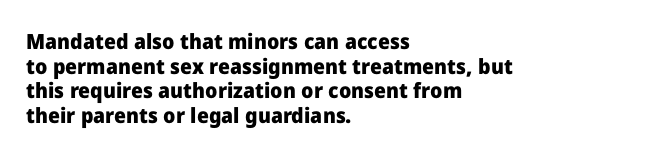
Q: Is the text bold? A: Yes.
Q: Is the text italic (slanted)? A: No, it is upright.
Q: Is the text underlined? A: No.
Q: How is the paragraph aligned? A: Left-aligned.
Q: Is the spacing between letters normal or unusually wide? A: Normal.
